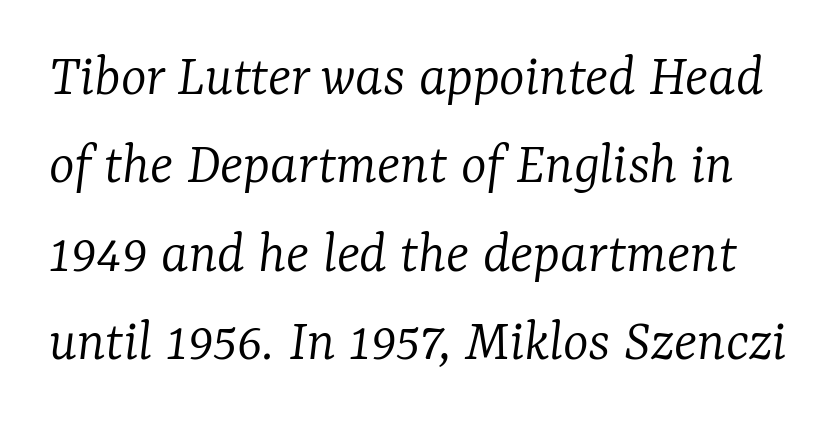
{"serif": "yes", "italic": "yes", "lean": "right", "slant_degrees": 7, "bold": "no", "weight": "light", "width": "normal", "stroke_contrast": "low", "x_height": "medium", "monospaced": "no", "underline": "no", "line_spacing": "normal", "line_spacing_ratio": 1.45, "letter_spacing": "normal", "letter_spacing_em": 0.0, "glyph_px": 61}
